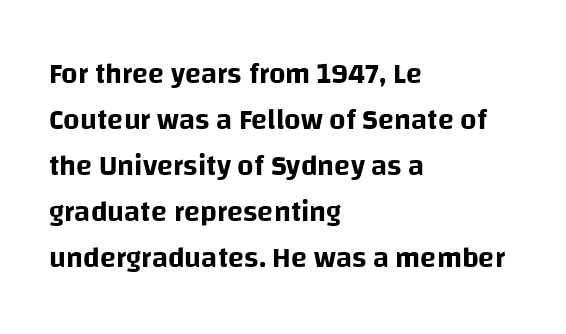
Q: Is the text italic (slanted)? A: No, it is upright.
Q: Is the typeface a serif or a sans-serif typeface? A: Sans-serif.
Q: Is the text underlined? A: No.
Q: How is the paragraph aligned? A: Left-aligned.
Q: Is the spacing between letters normal or unusually wide? A: Normal.
Q: Is the spacing between lines tight, normal or loose? A: Normal.
Q: Width (condensed, normal, or wide)? A: Normal.
Q: Stroke contrast? A: Low.
Q: x-height? A: Large.
Q: Monospaced? A: No.
